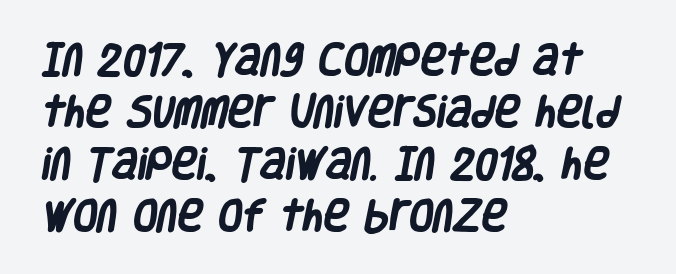
The image shows 35 px heavy, condensed sans-serif type; set left-aligned, normal line spacing (1.49x), normal letter spacing, not underlined; low stroke contrast and a large x-height.
